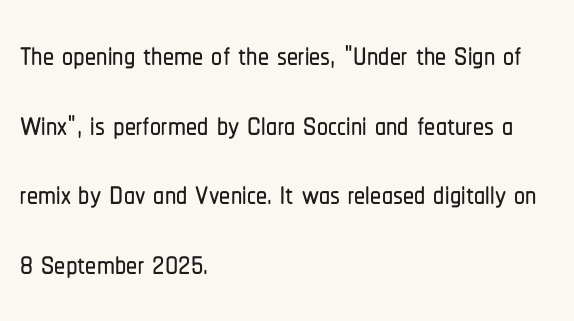
{"serif": "no", "italic": "no", "width": "condensed", "stroke_contrast": "low", "x_height": "medium", "monospaced": "no", "underline": "no", "align": "left", "line_spacing": "normal", "line_spacing_ratio": 1.58, "letter_spacing": "normal", "letter_spacing_em": 0.0, "glyph_px": 44}
